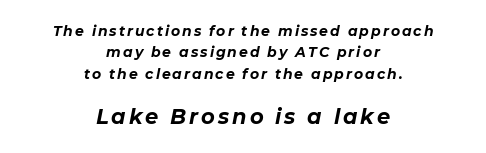
Q: Is the text bold? A: Yes.
Q: Is the text italic (slanted)? A: Yes, it leans right by about 11 degrees.
Q: Is the text underlined? A: No.
Q: How is the paragraph aligned? A: Centered.
Q: Is the spacing between lines tight, normal or loose? A: Normal.
Q: Which block of text is set in a larger size, the first (top) or the second (bottom)? A: The second (bottom) one.
